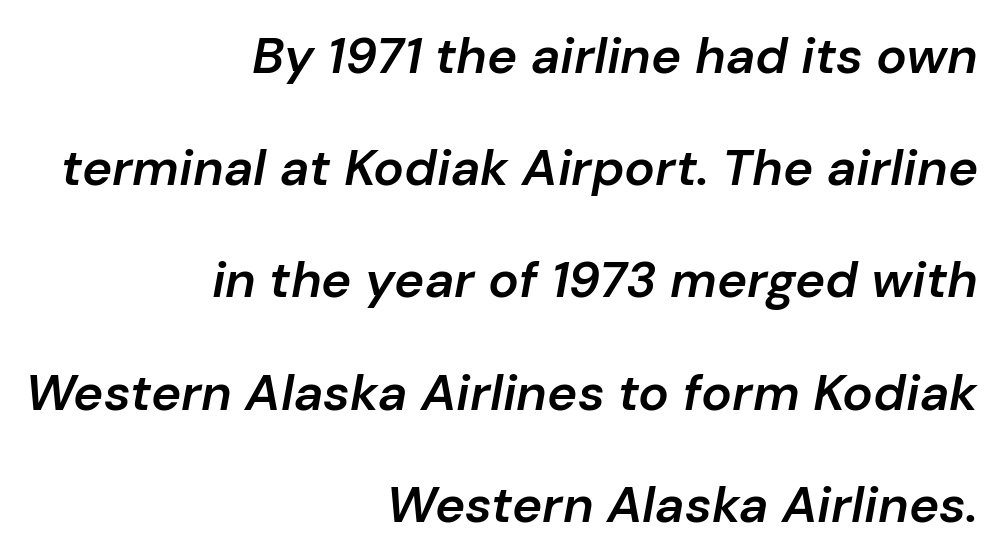
{"italic": "yes", "lean": "right", "slant_degrees": 10, "bold": "semi", "weight": "semibold", "width": "normal", "stroke_contrast": "low", "x_height": "medium", "monospaced": "no", "underline": "no", "align": "right", "line_spacing": "loose", "line_spacing_ratio": 2.2, "letter_spacing": "normal", "letter_spacing_em": 0.0, "glyph_px": 51}
